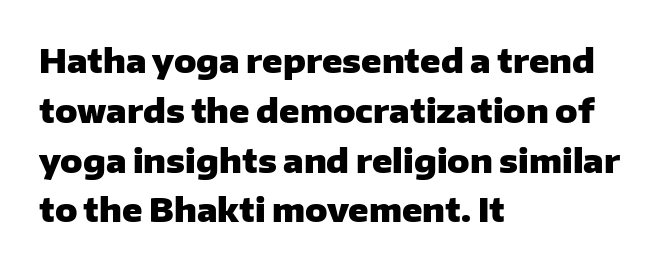
The zone under the glyphs is completely vacant. This block has exactly the height ordinary leading produces. Think of a printed novel: that variable character pitch is what you see here. Posture: vertical. Note: no serifs on the glyphs.
